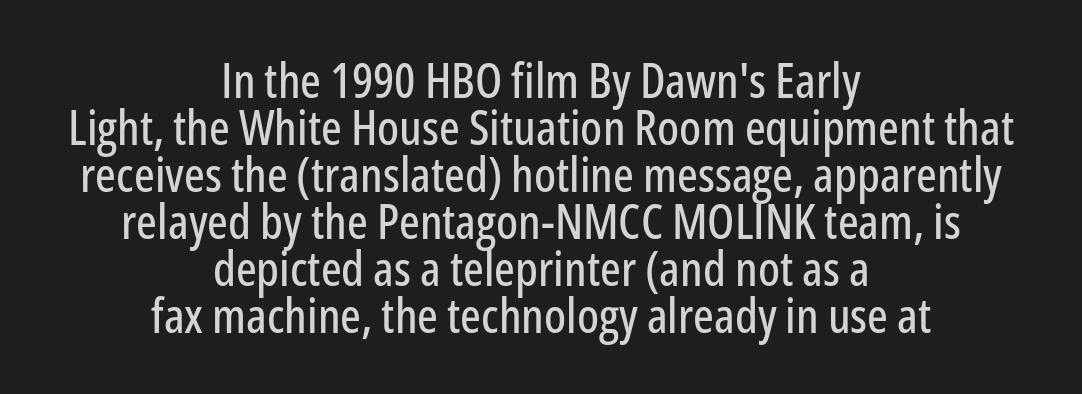
{"serif": "no", "italic": "no", "width": "condensed", "stroke_contrast": "low", "x_height": "medium", "monospaced": "no", "underline": "no", "align": "center", "line_spacing": "tight", "line_spacing_ratio": 0.96, "letter_spacing": "normal", "letter_spacing_em": 0.0, "glyph_px": 49}
